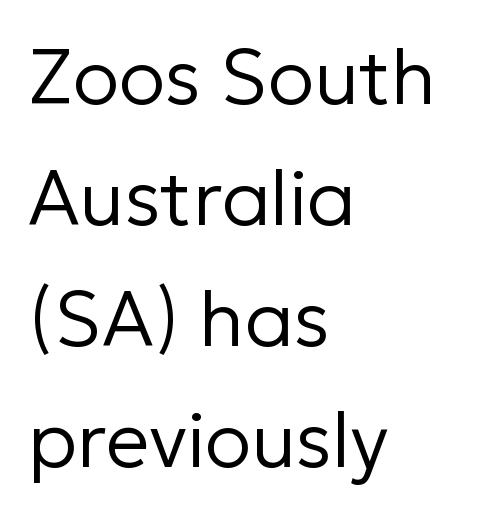
{"serif": "no", "italic": "no", "bold": "no", "weight": "regular", "width": "normal", "stroke_contrast": "low", "x_height": "medium", "monospaced": "no", "underline": "no", "align": "left", "line_spacing": "normal", "line_spacing_ratio": 1.57, "letter_spacing": "normal", "letter_spacing_em": 0.0, "glyph_px": 77}
